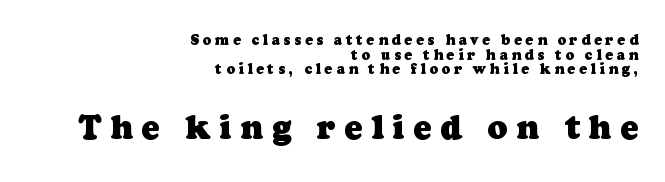
The image shows 33 px heavy serif type; set right-aligned, tight line spacing (1.04x), unusually wide letter spacing (+0.27 em), not underlined; the second (bottom) block is 2.36x larger; low stroke contrast and a medium x-height.
